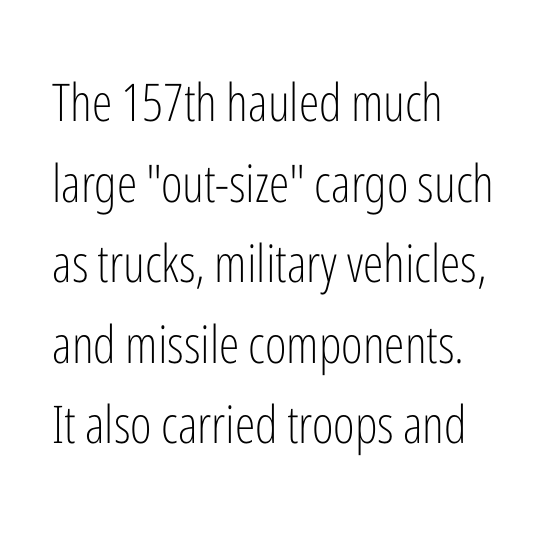
Plain, unruled lines of type. Bold? No — there's no thickening of the strokes. No extra tracking has been applied to these lines. The space between consecutive lines is moderate. Does the lettering tilt? It doesn't — this is upright.
